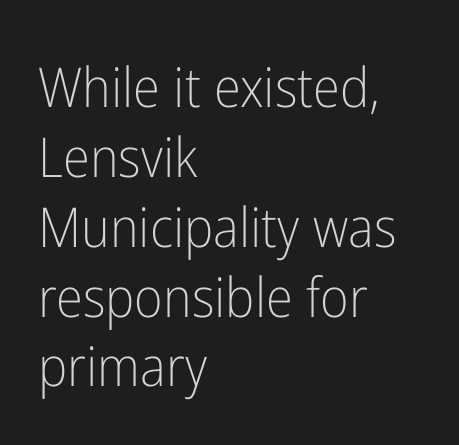
Q: Is the text bold? A: No.
Q: Is the text italic (slanted)? A: No, it is upright.
Q: Is the typeface a serif or a sans-serif typeface? A: Sans-serif.
Q: Is the text underlined? A: No.
Q: How is the paragraph aligned? A: Left-aligned.
Q: Is the spacing between letters normal or unusually wide? A: Normal.
Q: Is the spacing between lines tight, normal or loose? A: Normal.
Q: Width (condensed, normal, or wide)? A: Condensed.
Q: Stroke contrast? A: Low.
Q: x-height? A: Medium.
Q: Monospaced? A: No.
